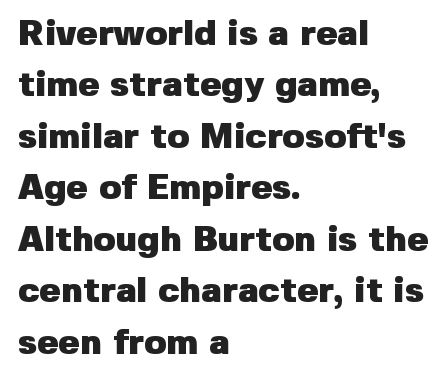
The image shows 36 px heavy sans-serif type, upright; set left-aligned, normal line spacing (1.43x), normal letter spacing, not underlined; low stroke contrast and a medium x-height.
